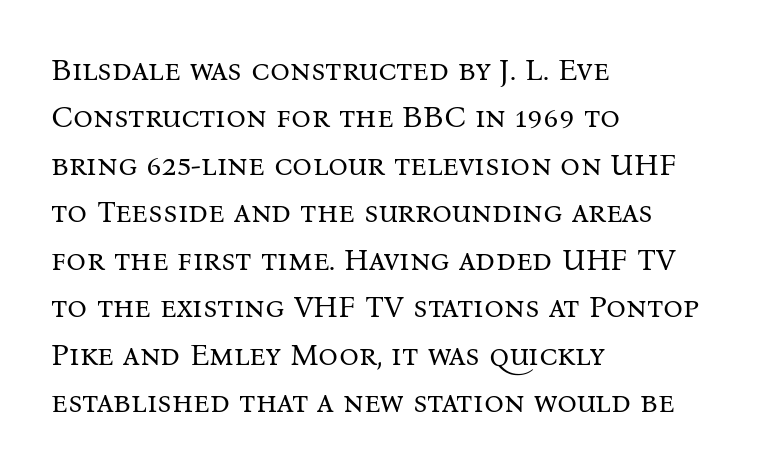
{"serif": "yes", "italic": "no", "bold": "no", "weight": "regular", "width": "normal", "stroke_contrast": "medium", "x_height": "medium", "monospaced": "no", "underline": "no", "align": "left", "line_spacing": "normal", "line_spacing_ratio": 1.53, "letter_spacing": "normal", "letter_spacing_em": 0.0, "glyph_px": 31}
